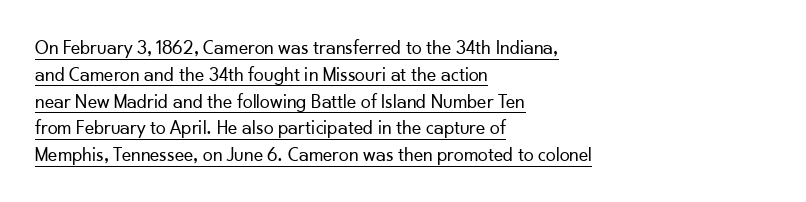
Q: Is the text bold? A: No.
Q: Is the text italic (slanted)? A: No, it is upright.
Q: Is the text underlined? A: Yes.
Q: How is the paragraph aligned? A: Left-aligned.
Q: Is the spacing between letters normal or unusually wide? A: Normal.
Q: Is the spacing between lines tight, normal or loose? A: Normal.
